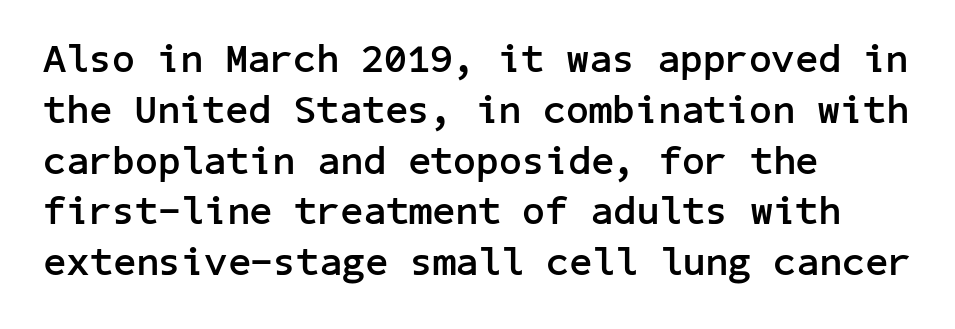
Emphasis by weight is at full strength: bold. The lettering stays uniformly vertical, giving the passage a roman look. A normal amount of white space separates one row of letters from the next. Words float on clear page, feet unadorned.
